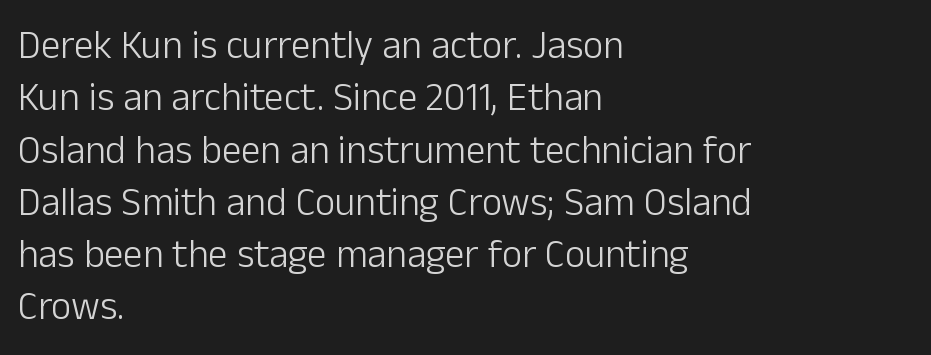
Q: Is the text bold? A: No.
Q: Is the text italic (slanted)? A: No, it is upright.
Q: Is the typeface a serif or a sans-serif typeface? A: Sans-serif.
Q: Is the text underlined? A: No.
Q: How is the paragraph aligned? A: Left-aligned.
Q: Is the spacing between letters normal or unusually wide? A: Normal.
Q: Is the spacing between lines tight, normal or loose? A: Normal.
Q: Width (condensed, normal, or wide)? A: Normal.
Q: Stroke contrast? A: Low.
Q: x-height? A: Medium.
Q: Monospaced? A: No.
